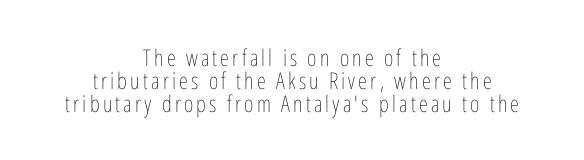
Q: Is the text bold? A: No.
Q: Is the text italic (slanted)? A: No, it is upright.
Q: Is the text underlined? A: No.
Q: How is the paragraph aligned? A: Centered.
Q: Is the spacing between lines tight, normal or loose? A: Tight.
